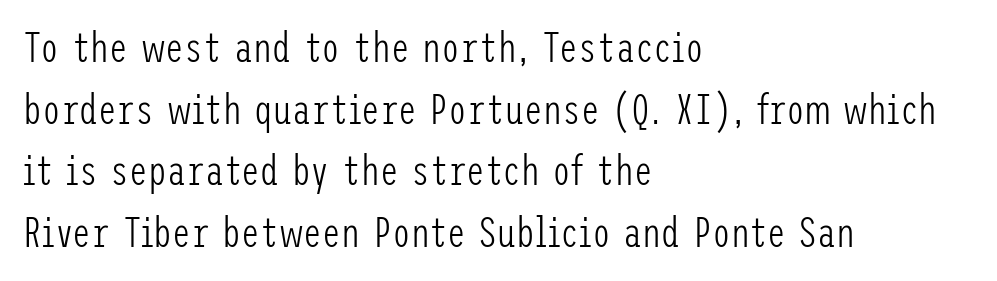
The image shows 42 px light, condensed sans-serif type, upright; set left-aligned, normal line spacing (1.47x), normal letter spacing, not underlined; low stroke contrast and a medium x-height.
